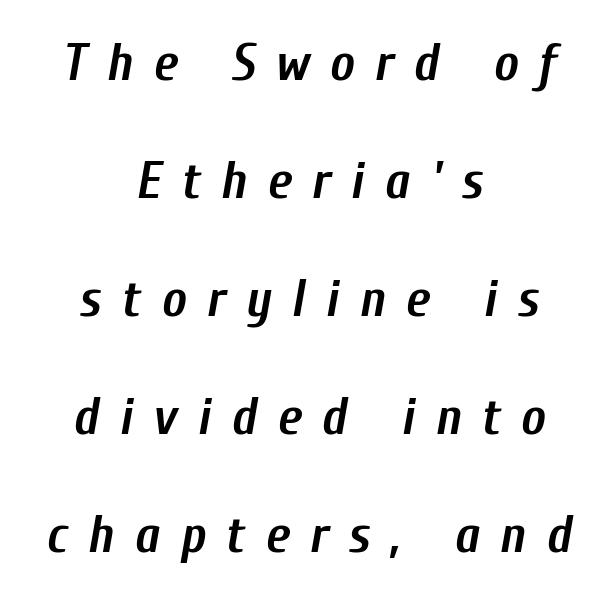
The image shows 52 px semibold, condensed type, italic (leaning right); set centered, loose line spacing (2.27x), unusually wide letter spacing (+0.39 em), not underlined; low stroke contrast and a medium x-height.
